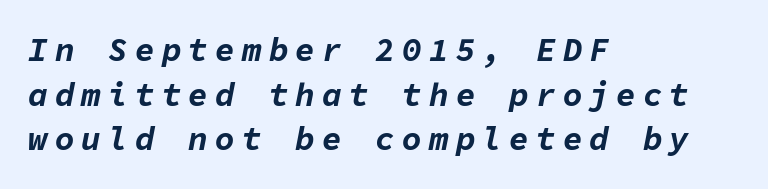
The image shows 33 px bold type, italic (leaning right), monospaced; set left-aligned, normal line spacing (1.35x), unusually wide letter spacing (+0.21 em), not underlined; low stroke contrast and a medium x-height.
